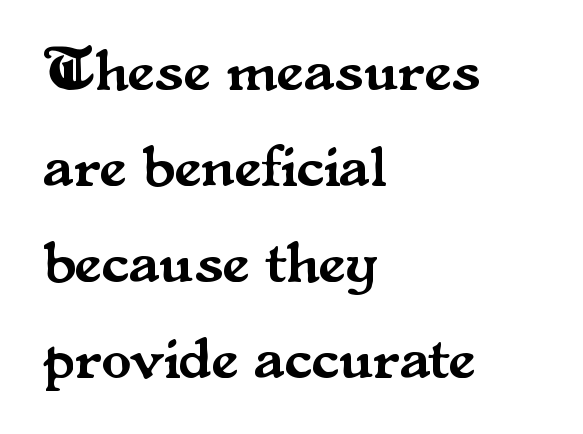
Quick note: interline space is typical. Each line starts at the same left margin while the right side varies. Spacing between characters is what you'd get straight out of the box. Only glyphs here, with clear space below each row.
